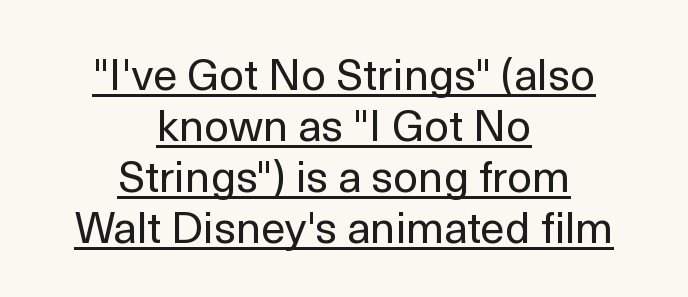
Q: Is the text bold? A: No.
Q: Is the text italic (slanted)? A: No, it is upright.
Q: Is the typeface a serif or a sans-serif typeface? A: Sans-serif.
Q: Is the text underlined? A: Yes.
Q: How is the paragraph aligned? A: Centered.
Q: Is the spacing between letters normal or unusually wide? A: Normal.
Q: Width (condensed, normal, or wide)? A: Normal.
Q: x-height? A: Medium.
Q: Monospaced? A: No.
